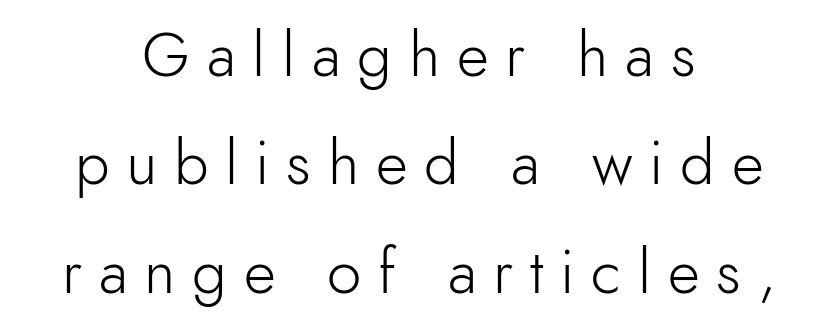
Q: Is the text bold? A: No.
Q: Is the text italic (slanted)? A: No, it is upright.
Q: Is the typeface a serif or a sans-serif typeface? A: Sans-serif.
Q: Is the text underlined? A: No.
Q: How is the paragraph aligned? A: Centered.
Q: Is the spacing between letters normal or unusually wide? A: Unusually wide.
Q: Width (condensed, normal, or wide)? A: Normal.
Q: x-height? A: Small.
Q: Monospaced? A: No.
